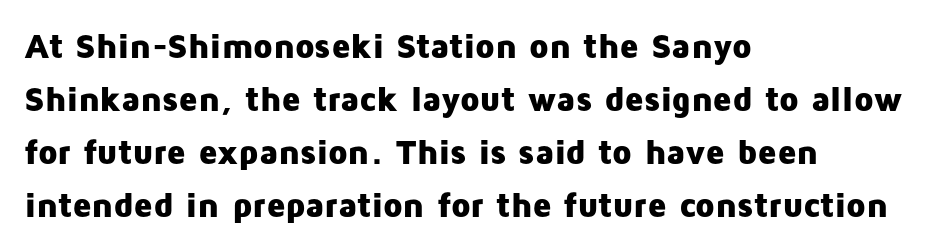
{"serif": "no", "italic": "no", "bold": "yes", "weight": "heavy", "width": "normal", "stroke_contrast": "low", "x_height": "medium", "monospaced": "no", "underline": "no", "align": "left", "line_spacing": "normal", "line_spacing_ratio": 1.51, "letter_spacing": "normal", "letter_spacing_em": 0.0, "glyph_px": 35}
